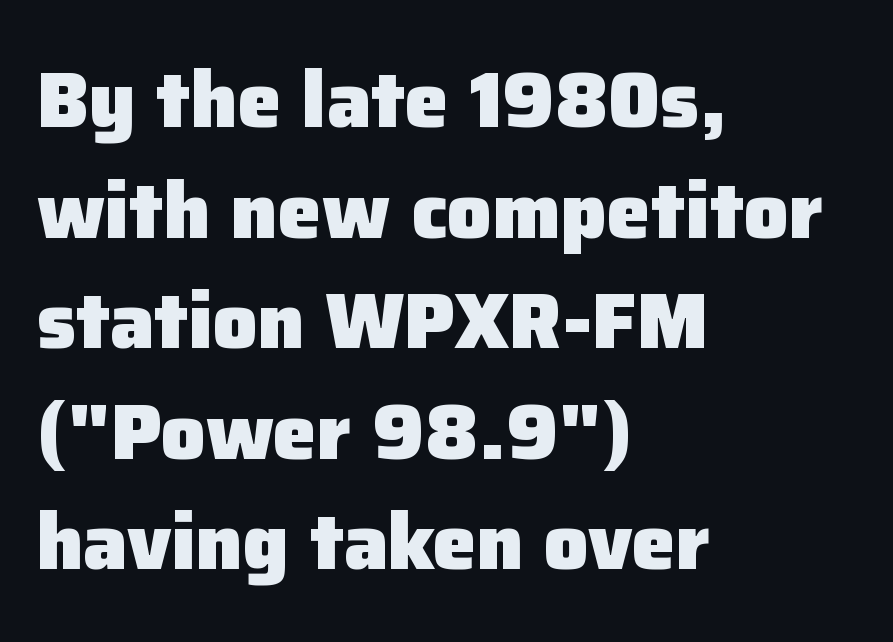
Q: Is the text bold? A: Yes.
Q: Is the text italic (slanted)? A: No, it is upright.
Q: Is the typeface a serif or a sans-serif typeface? A: Sans-serif.
Q: Is the text underlined? A: No.
Q: How is the paragraph aligned? A: Left-aligned.
Q: Is the spacing between letters normal or unusually wide? A: Normal.
Q: Is the spacing between lines tight, normal or loose? A: Normal.
Q: Width (condensed, normal, or wide)? A: Normal.
Q: Stroke contrast? A: Low.
Q: x-height? A: Medium.
Q: Monospaced? A: No.
